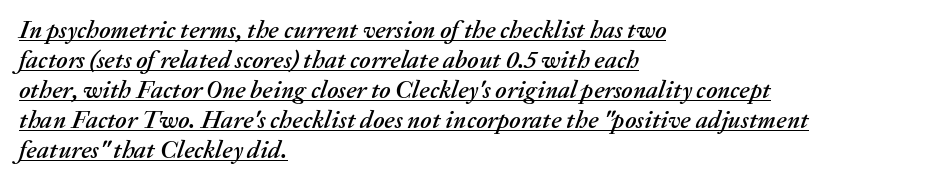
The passage shown leans; its letterforms are oblique. Somebody hit Ctrl+U on this one — the words are underlined. The paragraph shown leans on its left margin. The letters sit at their default tracking, neither squeezed nor spread.
